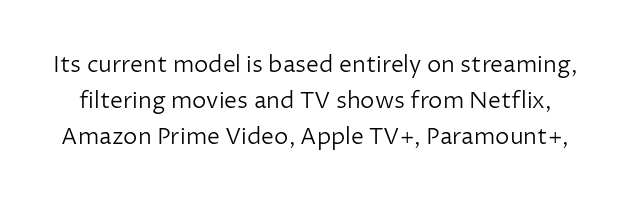
{"italic": "no", "bold": "no", "underline": "no", "line_spacing": "normal", "line_spacing_ratio": 1.56, "letter_spacing": "normal", "letter_spacing_em": 0.0, "glyph_px": 23}
